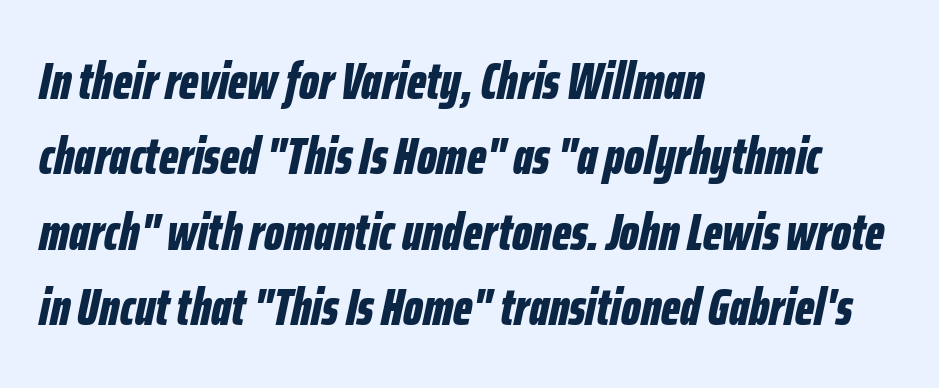
{"italic": "yes", "lean": "right", "slant_degrees": 12, "bold": "yes", "weight": "bold", "width": "condensed", "stroke_contrast": "low", "x_height": "medium", "monospaced": "no", "underline": "no", "align": "left", "line_spacing": "normal", "line_spacing_ratio": 1.45, "letter_spacing": "normal", "letter_spacing_em": 0.0, "glyph_px": 52}
